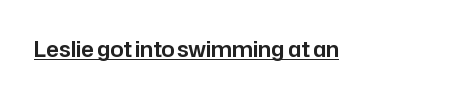
The image shows 21 px text type, upright; set normal letter spacing, underlined.
